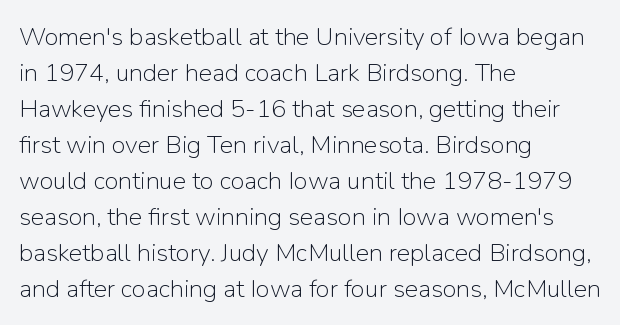
The image shows 25 px text type, upright; set left-aligned, normal line spacing (1.44x), normal letter spacing, not underlined.
